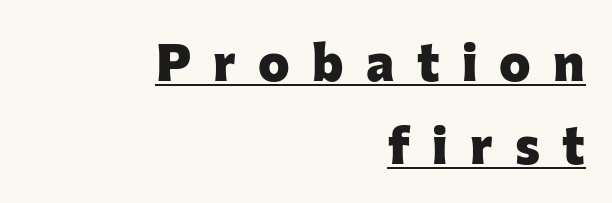
{"serif": "no", "italic": "no", "bold": "yes", "weight": "heavy", "width": "normal", "stroke_contrast": "low", "x_height": "medium", "monospaced": "no", "underline": "yes", "align": "right", "line_spacing": "normal", "line_spacing_ratio": 1.57, "letter_spacing": "wide", "letter_spacing_em": 0.42, "glyph_px": 53}
